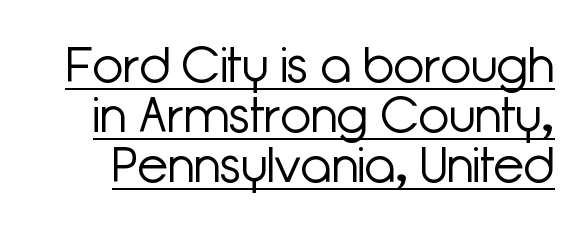
{"serif": "no", "italic": "no", "bold": "no", "weight": "light", "width": "normal", "stroke_contrast": "low", "x_height": "medium", "monospaced": "no", "underline": "yes", "line_spacing": "tight", "line_spacing_ratio": 1.0, "letter_spacing": "normal", "letter_spacing_em": 0.0, "glyph_px": 50}
